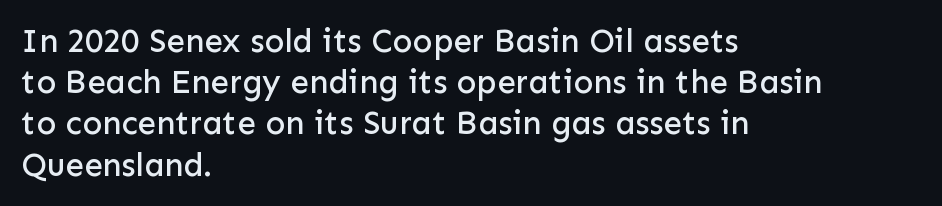
The image shows 33 px sans-serif type, upright; set left-aligned, normal line spacing (1.25x), normal letter spacing, not underlined; low stroke contrast and a medium x-height.
